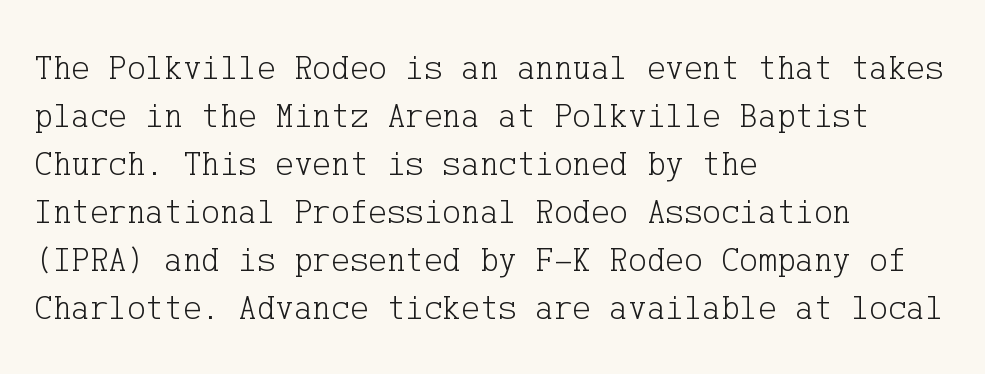
{"serif": "yes", "italic": "no", "bold": "no", "weight": "light", "width": "normal", "stroke_contrast": "low", "x_height": "medium", "underline": "no", "align": "left", "line_spacing": "normal", "line_spacing_ratio": 1.37, "letter_spacing": "normal", "letter_spacing_em": 0.0, "glyph_px": 35}
